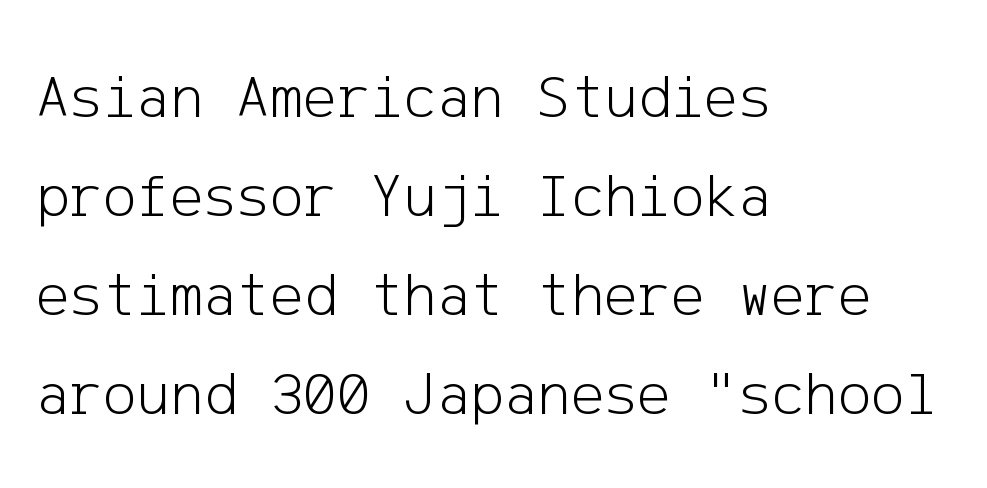
One-word summary of the alignment: left. Characters remain perfectly vertical along every line. Bare-footed words on every line. The lines sit at an ordinary, default distance from one another. The text was rendered using a sans face with plain stroke endings. The characters are drawn with everyday or finer stroke widths.
